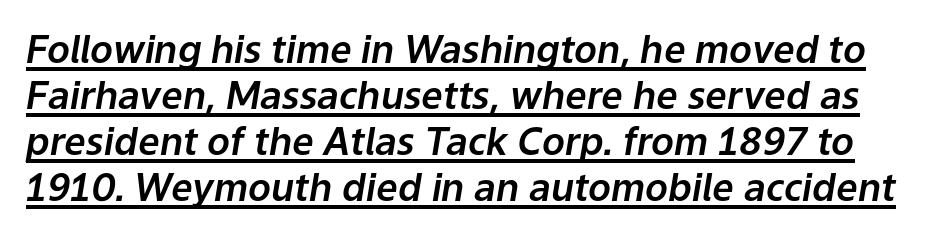
Q: Is the text italic (slanted)? A: Yes, it leans right by about 9 degrees.
Q: Is the text underlined? A: Yes.
Q: Is the spacing between letters normal or unusually wide? A: Normal.
Q: Width (condensed, normal, or wide)? A: Normal.
Q: Stroke contrast? A: Low.
Q: x-height? A: Medium.
Q: Monospaced? A: No.
